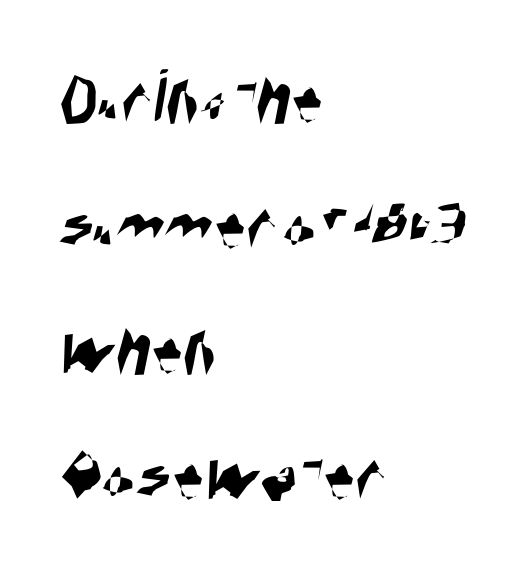
Characters follow at the spacing the type designer built in. These lines are rendered in a variable-pitch font. Each letter's strokes conclude bluntly, with no projecting serifs. The zone under the glyphs is completely vacant. The compositor pushed each line to the left boundary. Normally led — the rows are evenly, conventionally spaced.
